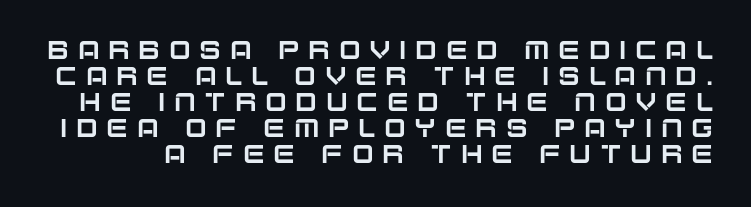
Q: Is the text italic (slanted)? A: No, it is upright.
Q: Is the text underlined? A: No.
Q: Is the spacing between letters normal or unusually wide? A: Unusually wide.
Q: Is the spacing between lines tight, normal or loose? A: Tight.
